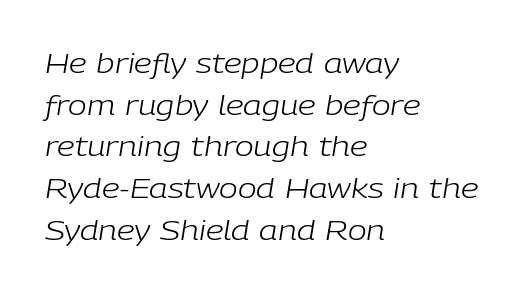
Q: Is the text bold? A: No.
Q: Is the text italic (slanted)? A: Yes, it leans right by about 9 degrees.
Q: Is the text underlined? A: No.
Q: How is the paragraph aligned? A: Left-aligned.
Q: Is the spacing between letters normal or unusually wide? A: Normal.
Q: Is the spacing between lines tight, normal or loose? A: Normal.
Q: Width (condensed, normal, or wide)? A: Normal.
Q: Stroke contrast? A: Low.
Q: x-height? A: Medium.
Q: Monospaced? A: No.
